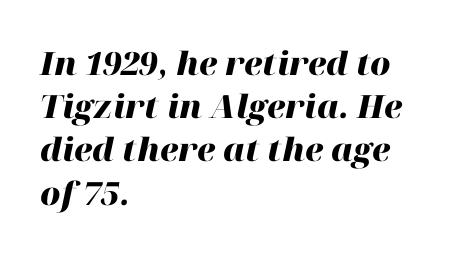
Q: Is the text bold? A: Yes.
Q: Is the text italic (slanted)? A: Yes, it leans right by about 12 degrees.
Q: Is the text underlined? A: No.
Q: How is the paragraph aligned? A: Left-aligned.
Q: Is the spacing between letters normal or unusually wide? A: Normal.
Q: Is the spacing between lines tight, normal or loose? A: Normal.
Q: Width (condensed, normal, or wide)? A: Normal.
Q: Stroke contrast? A: High.
Q: x-height? A: Medium.
Q: Monospaced? A: No.
